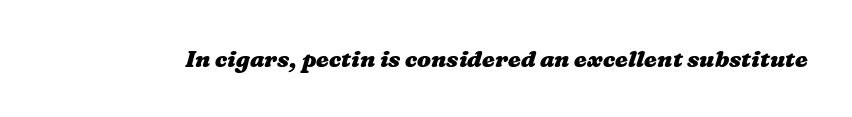
{"bold": "yes", "underline": "no", "letter_spacing": "normal", "letter_spacing_em": 0.0, "glyph_px": 23}
